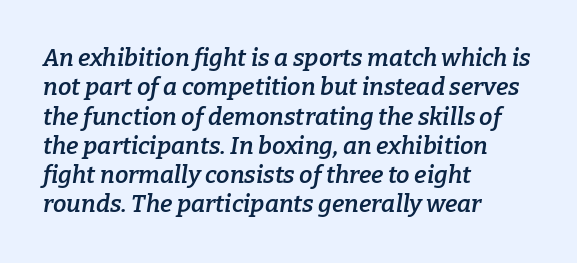
Q: Is the text bold? A: Semi-bold.
Q: Is the text italic (slanted)? A: Yes, it leans right by about 9 degrees.
Q: Is the text underlined? A: No.
Q: How is the paragraph aligned? A: Left-aligned.
Q: Is the spacing between letters normal or unusually wide? A: Normal.
